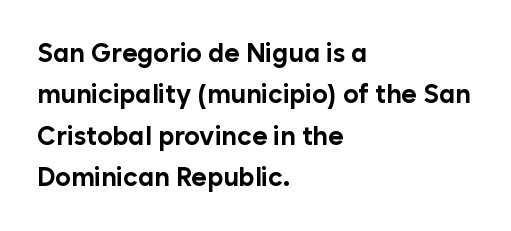
The image shows 26 px bold type, upright; set left-aligned, normal line spacing (1.59x), normal letter spacing, not underlined.
